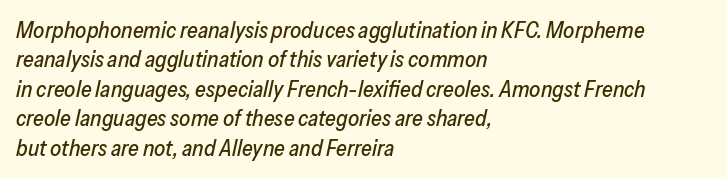
{"italic": "yes", "lean": "right", "slant_degrees": 13, "underline": "no", "align": "left", "line_spacing": "normal", "line_spacing_ratio": 1.34, "letter_spacing": "normal", "letter_spacing_em": 0.0, "glyph_px": 22}
